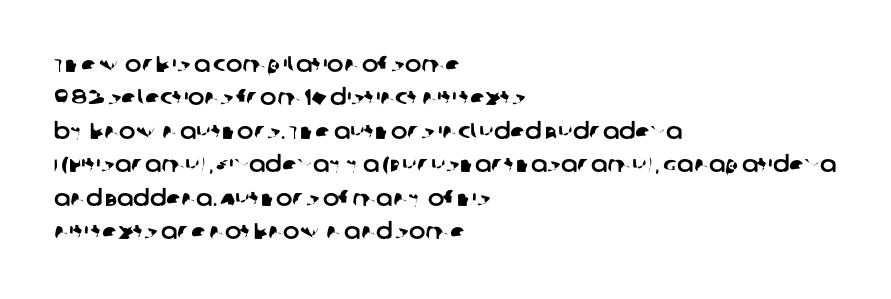
The image shows 22 px text type; set left-aligned, normal line spacing (1.52x), normal letter spacing, not underlined.
